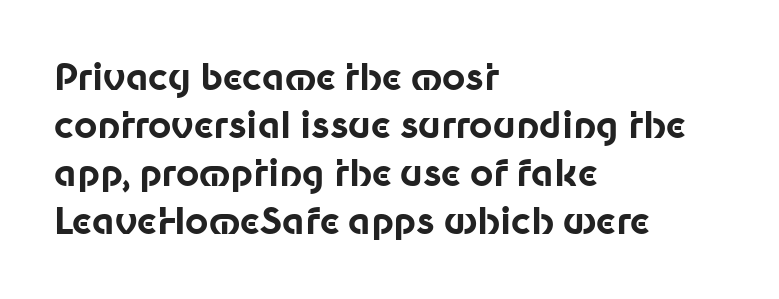
The image shows 36 px bold sans-serif type, upright; set left-aligned, normal line spacing (1.33x), normal letter spacing, not underlined; low stroke contrast and a medium x-height.
